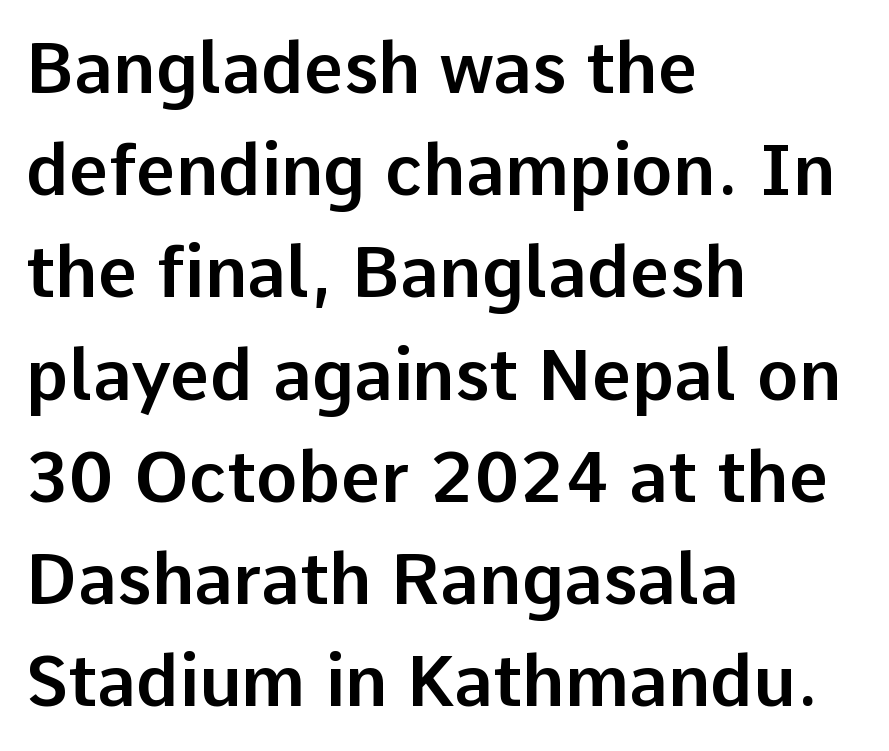
The image shows 70 px sans-serif type, upright; set left-aligned, normal line spacing (1.46x), normal letter spacing, not underlined; low stroke contrast and a medium x-height.
